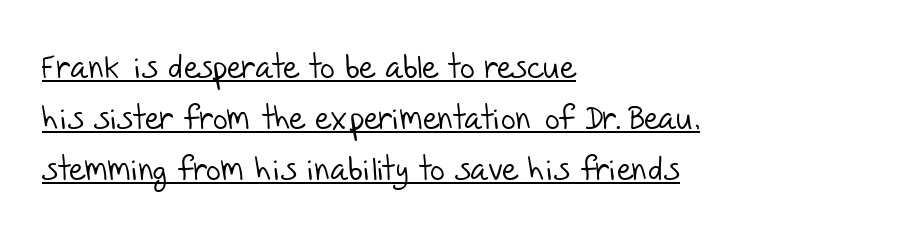
{"serif": "no", "bold": "no", "weight": "light", "width": "normal", "stroke_contrast": "low", "x_height": "large", "monospaced": "no", "underline": "yes", "align": "left", "line_spacing": "normal", "line_spacing_ratio": 1.59, "letter_spacing": "normal", "letter_spacing_em": 0.0, "glyph_px": 32}
